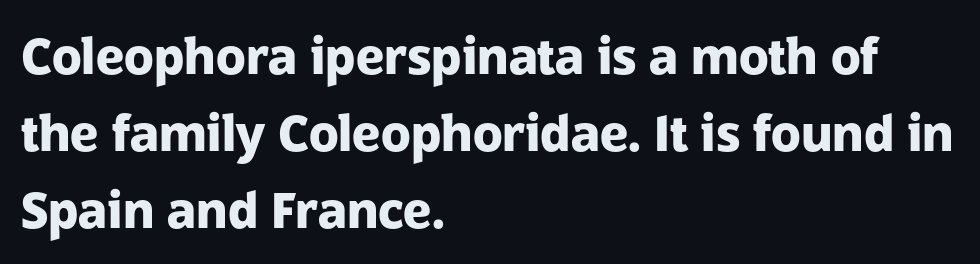
The image shows 49 px heavy sans-serif type, upright; set left-aligned, normal line spacing (1.57x), normal letter spacing, not underlined; low stroke contrast and a medium x-height.
